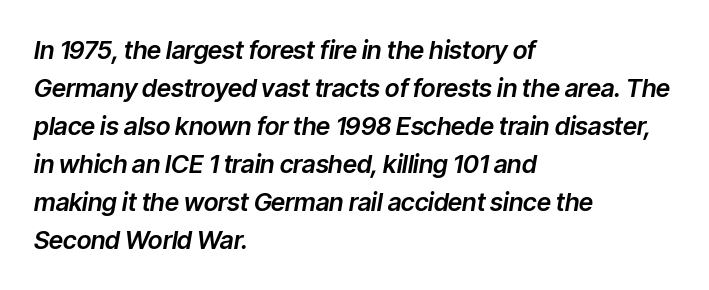
The paragraph shown leans on its left margin. These lines were composed using italics. Summary of vertical rhythm: regular, with standard interline spacing. The rendering keeps characters at their native spacing. Any mark beneath the type? The region is blank.
